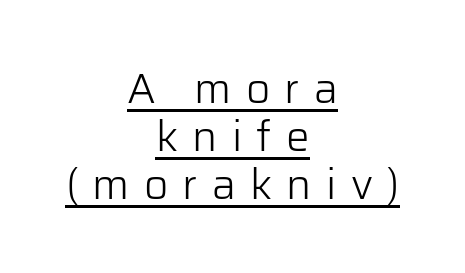
Typeset on center — no edge is straight. Baseline-to-baseline distance is barely more than the letter height. The face used here is proportionally spaced, like ordinary book or web type. Serif or sans? Sans — the stroke terminals are bare. Summary of weight: not heavy and not bold. This is the regular roman posture of the typeface.
